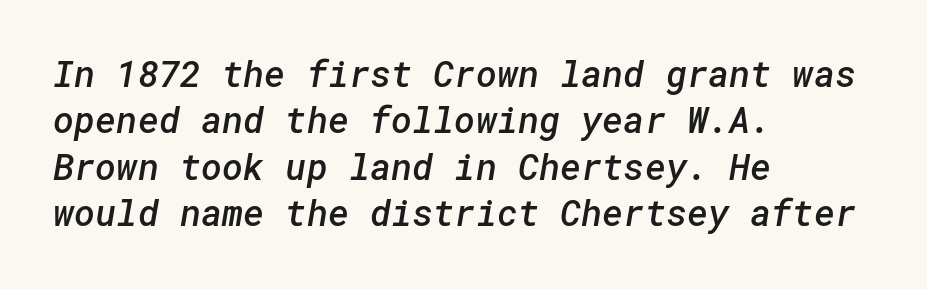
{"serif": "no", "bold": "semi", "weight": "semibold", "width": "normal", "stroke_contrast": "low", "x_height": "medium", "underline": "no", "align": "left", "line_spacing": "normal", "line_spacing_ratio": 1.29, "letter_spacing": "normal", "letter_spacing_em": 0.0, "glyph_px": 36}
